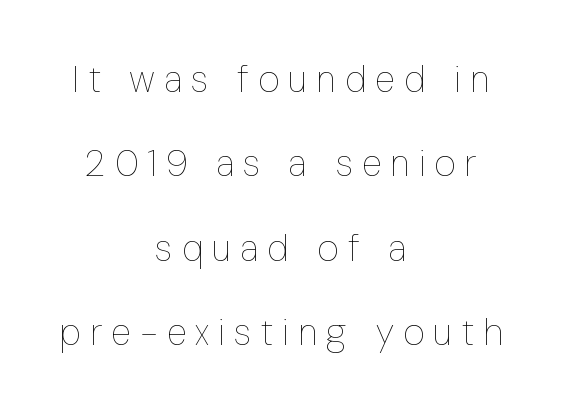
Q: Is the text bold? A: No.
Q: Is the text italic (slanted)? A: No, it is upright.
Q: Is the text underlined? A: No.
Q: How is the paragraph aligned? A: Centered.
Q: Is the spacing between letters normal or unusually wide? A: Unusually wide.
Q: Is the spacing between lines tight, normal or loose? A: Loose.
Q: Width (condensed, normal, or wide)? A: Condensed.
Q: Stroke contrast? A: Low.
Q: x-height? A: Medium.
Q: Monospaced? A: No.
